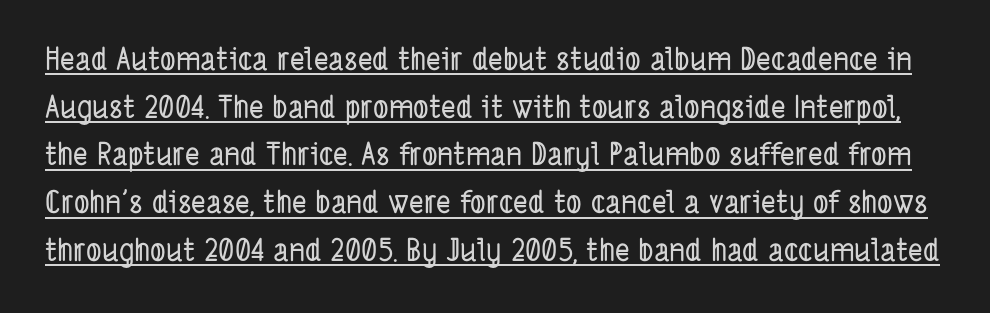
{"serif": "no", "width": "condensed", "stroke_contrast": "low", "x_height": "medium", "monospaced": "no", "underline": "yes", "line_spacing": "normal", "line_spacing_ratio": 1.54, "letter_spacing": "normal", "letter_spacing_em": 0.0, "glyph_px": 31}
